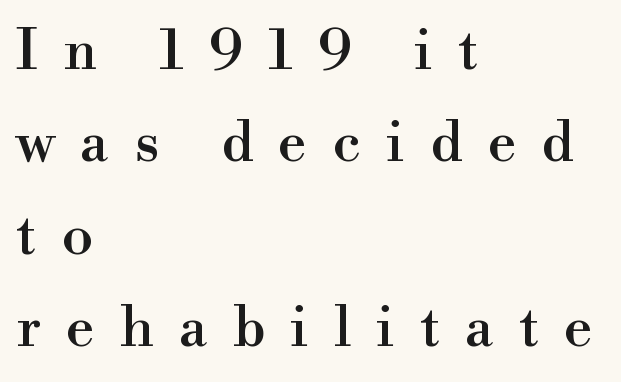
Look at the tracking — it's clearly loosened, letters drifting apart. Has an underline been added? It has not. Evenly set lines give the paragraph a standard silhouette. Upright lettering throughout. A typesetter would call this proportional, since set widths differ per character.
